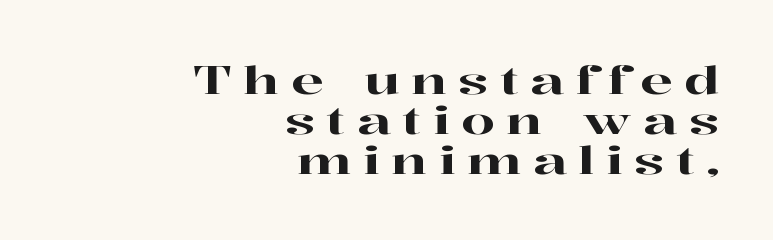
{"serif": "yes", "italic": "no", "width": "wide", "stroke_contrast": "high", "x_height": "medium", "monospaced": "no", "underline": "no", "align": "right", "line_spacing": "tight", "line_spacing_ratio": 1.05, "letter_spacing": "wide", "letter_spacing_em": 0.31, "glyph_px": 38}
